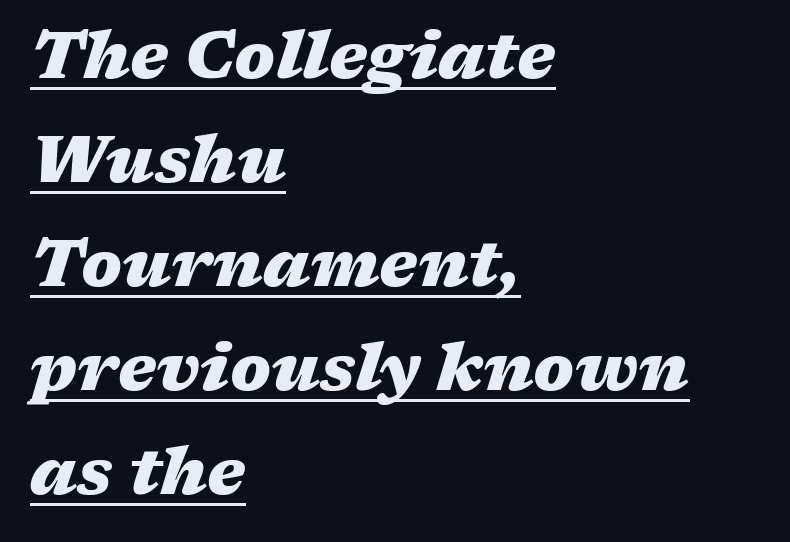
You can tell it's italic because the verticals aren't actually vertical. Each line of the rendering has a horizontal stroke beneath the glyphs. These lines are set flush left with a ragged right edge. The rendering uses natural spacing where letterforms have individual widths. The letters are bold, with thick, heavy strokes.
